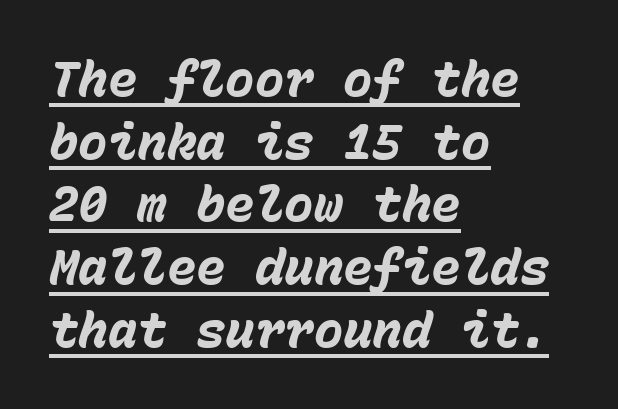
{"italic": "yes", "lean": "right", "slant_degrees": 15, "bold": "yes", "weight": "heavy", "width": "normal", "stroke_contrast": "low", "x_height": "medium", "monospaced": "yes", "underline": "yes", "align": "left", "line_spacing": "normal", "line_spacing_ratio": 1.28, "letter_spacing": "normal", "letter_spacing_em": 0.0, "glyph_px": 49}
